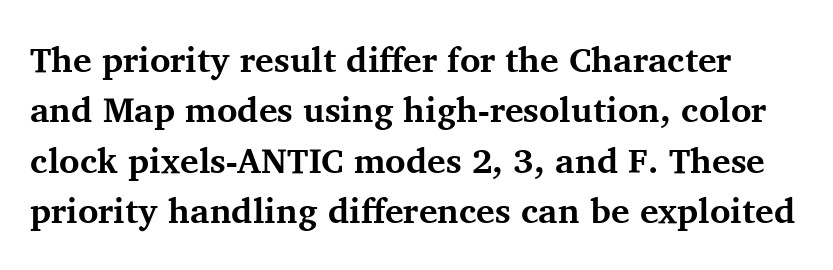
The image shows 35 px bold serif type, upright; set normal line spacing (1.44x), normal letter spacing, not underlined; medium stroke contrast and a medium x-height.
